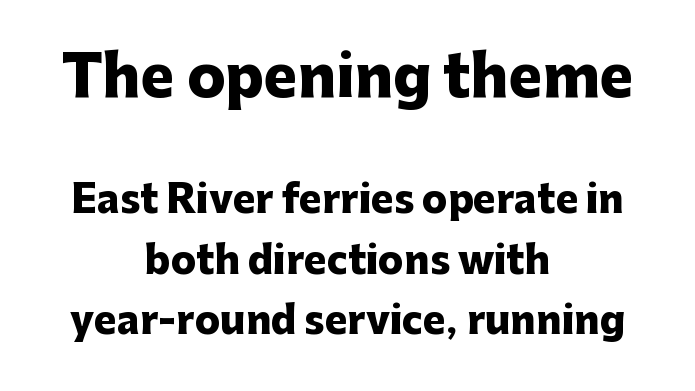
Q: Is the text bold? A: Yes.
Q: Is the text italic (slanted)? A: No, it is upright.
Q: Is the typeface a serif or a sans-serif typeface? A: Sans-serif.
Q: Is the text underlined? A: No.
Q: How is the paragraph aligned? A: Centered.
Q: Is the spacing between letters normal or unusually wide? A: Normal.
Q: Is the spacing between lines tight, normal or loose? A: Normal.
Q: Which block of text is set in a larger size, the first (top) or the second (bottom)? A: The first (top) one.
Q: Width (condensed, normal, or wide)? A: Normal.
Q: Stroke contrast? A: Low.
Q: x-height? A: Medium.
Q: Monospaced? A: No.
